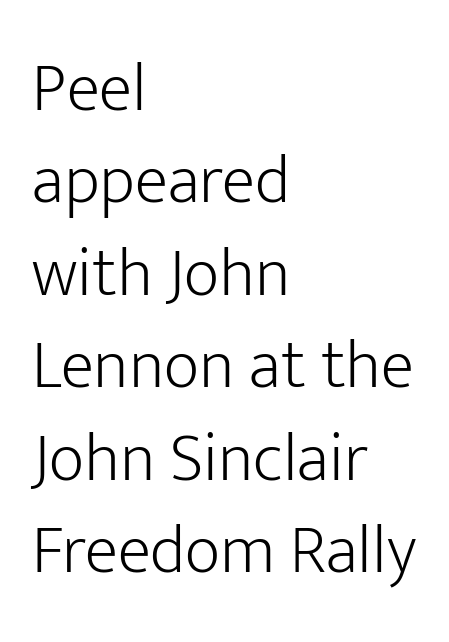
The image shows 69 px light sans-serif type, upright; set left-aligned, normal line spacing (1.34x), normal letter spacing, not underlined; low stroke contrast and a medium x-height.
